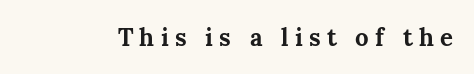
The image shows 24 px bold type, upright; set unusually wide letter spacing (+0.26 em), not underlined.
